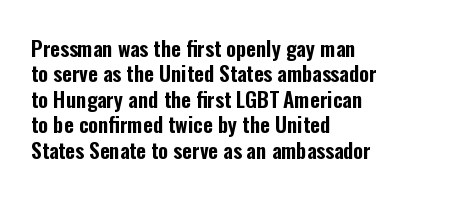
Q: Is the text italic (slanted)? A: No, it is upright.
Q: Is the text underlined? A: No.
Q: How is the paragraph aligned? A: Left-aligned.
Q: Is the spacing between letters normal or unusually wide? A: Normal.
